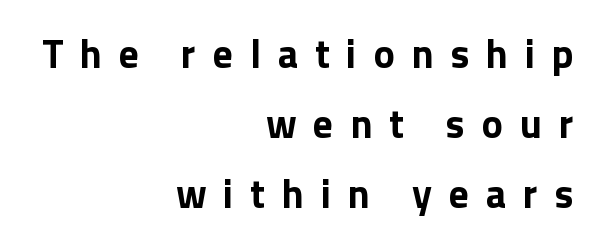
Q: Is the text bold? A: Yes.
Q: Is the text italic (slanted)? A: No, it is upright.
Q: Is the typeface a serif or a sans-serif typeface? A: Sans-serif.
Q: Is the text underlined? A: No.
Q: How is the paragraph aligned? A: Right-aligned.
Q: Is the spacing between letters normal or unusually wide? A: Unusually wide.
Q: Width (condensed, normal, or wide)? A: Normal.
Q: Stroke contrast? A: Low.
Q: x-height? A: Medium.
Q: Monospaced? A: No.
